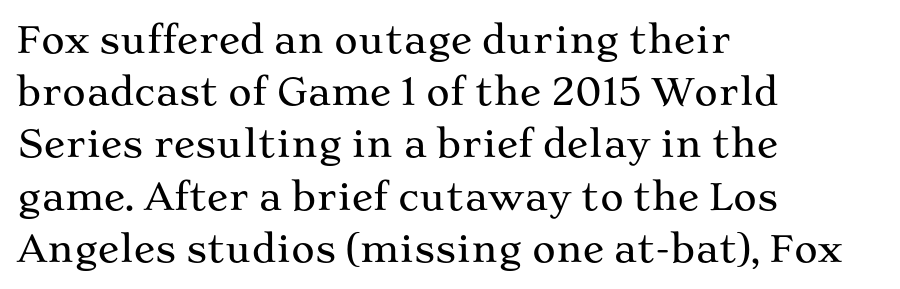
Q: Is the text italic (slanted)? A: No, it is upright.
Q: Is the typeface a serif or a sans-serif typeface? A: Serif.
Q: Is the text underlined? A: No.
Q: How is the paragraph aligned? A: Left-aligned.
Q: Is the spacing between letters normal or unusually wide? A: Normal.
Q: Is the spacing between lines tight, normal or loose? A: Normal.
Q: Width (condensed, normal, or wide)? A: Wide.
Q: Stroke contrast? A: Medium.
Q: x-height? A: Medium.
Q: Monospaced? A: No.
